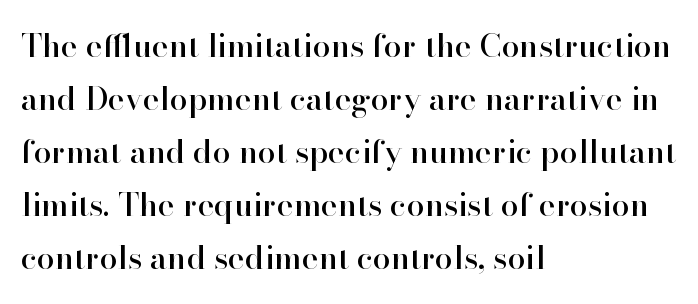
The space beneath each line is pristine and unruled. Look at the tracking — it's just the regular setting, nothing added. One glance says typical: line gaps are just what's usual. Ascenders rise straight up at ninety degrees. Examine the stroke ends and you'll spot serifs.
